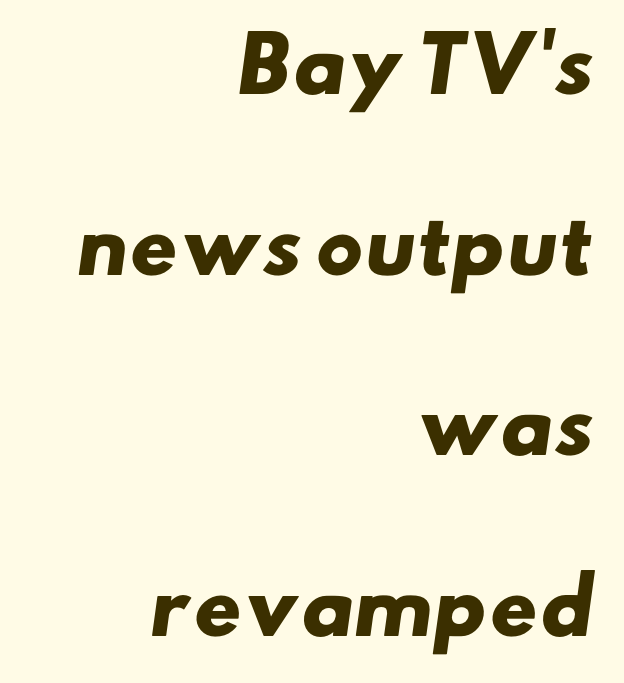
Q: Is the text bold? A: Yes.
Q: Is the typeface a serif or a sans-serif typeface? A: Sans-serif.
Q: Is the text underlined? A: No.
Q: How is the paragraph aligned? A: Right-aligned.
Q: Is the spacing between letters normal or unusually wide? A: Normal.
Q: Is the spacing between lines tight, normal or loose? A: Loose.
Q: Width (condensed, normal, or wide)? A: Wide.
Q: Stroke contrast? A: Low.
Q: x-height? A: Small.
Q: Monospaced? A: No.
